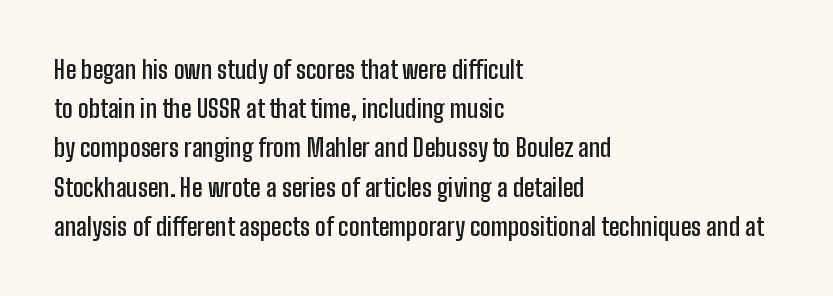
{"italic": "no", "bold": "semi", "underline": "no", "align": "left", "line_spacing": "normal", "line_spacing_ratio": 1.57, "letter_spacing": "normal", "letter_spacing_em": 0.0, "glyph_px": 25}
